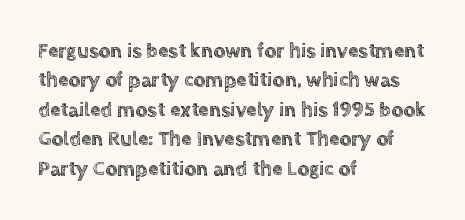
The image shows 21 px text type, upright; set left-aligned, normal line spacing (1.4x), normal letter spacing, not underlined.
